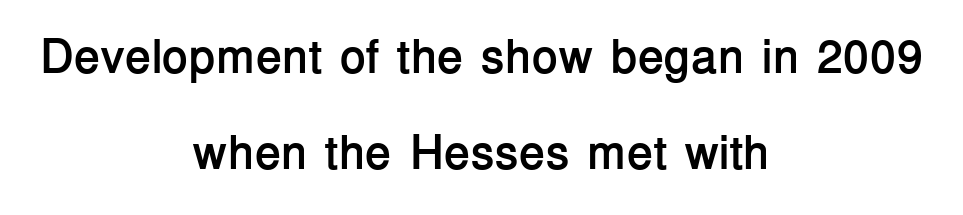
The image shows 48 px semibold sans-serif type, upright; set centered, loose line spacing (2.01x), normal letter spacing, not underlined; low stroke contrast and a medium x-height.
